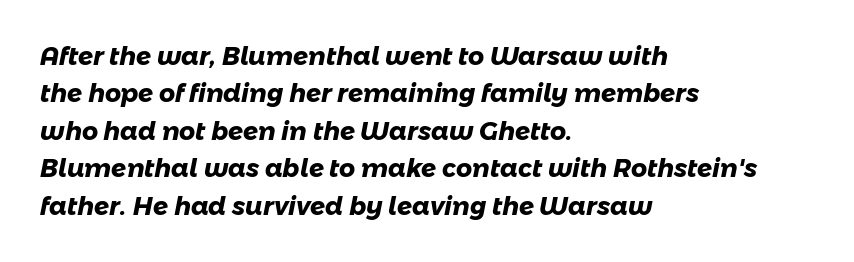
The glyphs have the mass of a bold cut. The vertical gap from one line to the next is medium. The passage shown is not underscored anywhere. Default kerning and tracking; the words read as compact shapes. Line starts are locked; line ends wander.
